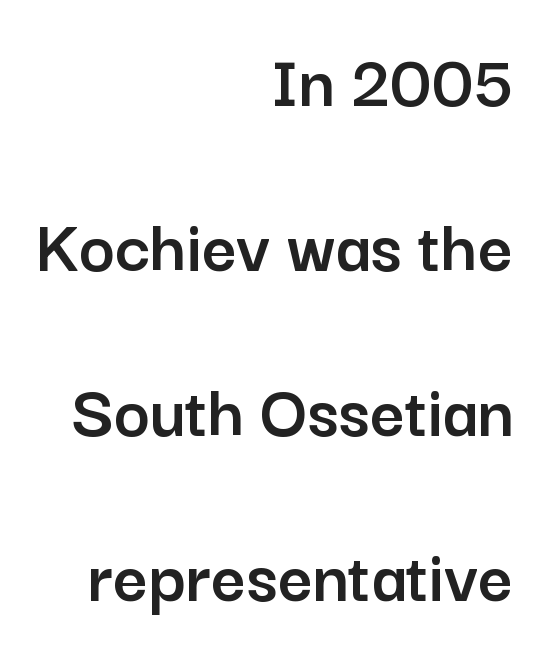
Q: Is the text italic (slanted)? A: No, it is upright.
Q: Is the typeface a serif or a sans-serif typeface? A: Sans-serif.
Q: Is the text underlined? A: No.
Q: How is the paragraph aligned? A: Right-aligned.
Q: Is the spacing between letters normal or unusually wide? A: Normal.
Q: Is the spacing between lines tight, normal or loose? A: Loose.
Q: Width (condensed, normal, or wide)? A: Normal.
Q: Stroke contrast? A: Low.
Q: x-height? A: Medium.
Q: Monospaced? A: No.
